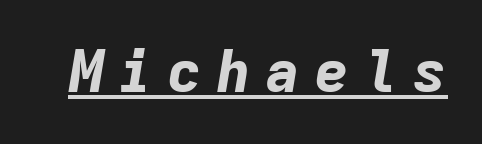
The image shows 59 px bold type, italic (leaning right), monospaced; set unusually wide letter spacing (+0.23 em), underlined; low stroke contrast and a medium x-height.
